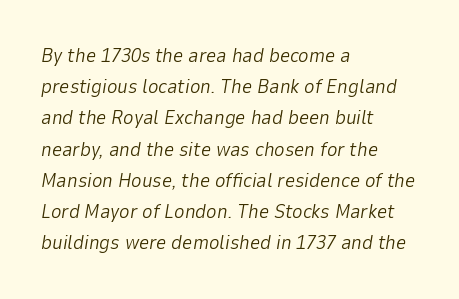
The image shows 20 px text type, italic (leaning right); set left-aligned, normal line spacing (1.56x), normal letter spacing, not underlined.
